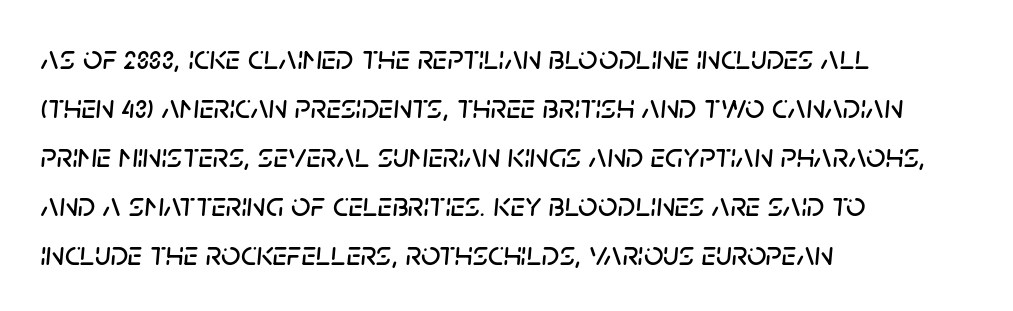
The line-height multiplier appears to be the usual default. How are the letters spaced? Ordinarily, with no added tracking. You could not count columns in this text — the font is proportionally spaced. The whole block is typeset with a tilt.
